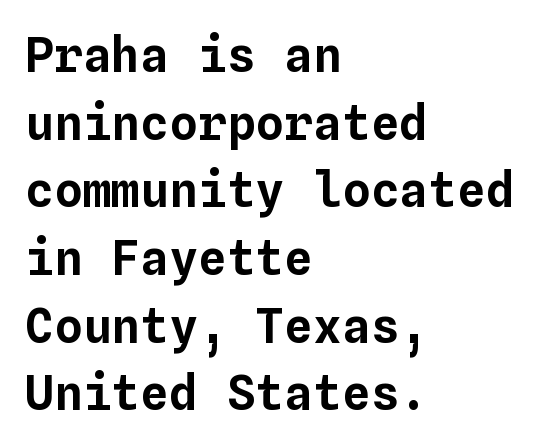
Here the designer chose a console-style face with uniform glyph widths. If you drew a ruler down the left edge, every line would touch it. Ascenders rise straight up at ninety degrees. The rendering uses a moderate line-height, typical for paragraphs.
